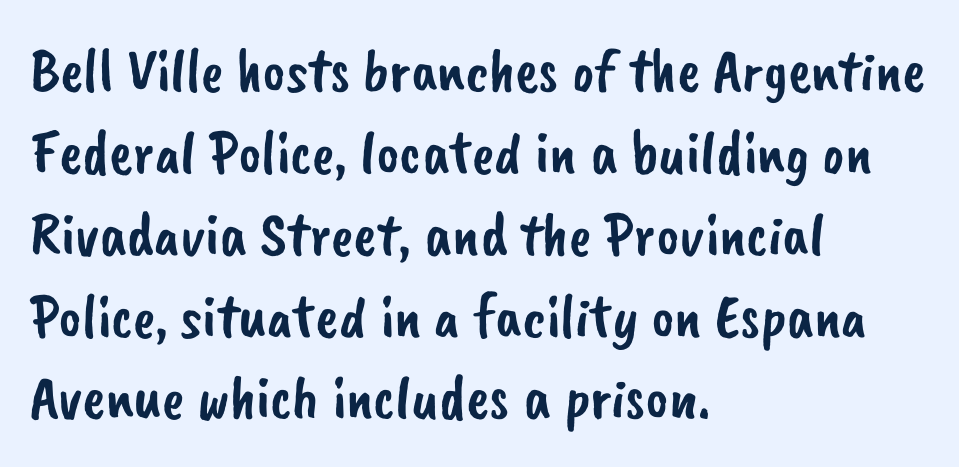
Is there much room between lines? A standard amount, neither cramped nor airy. The lines are quadded left. A typesetter would call this proportional, since set widths differ per character. The type family on display is of the sans-serif kind. Letter spacing: default.
